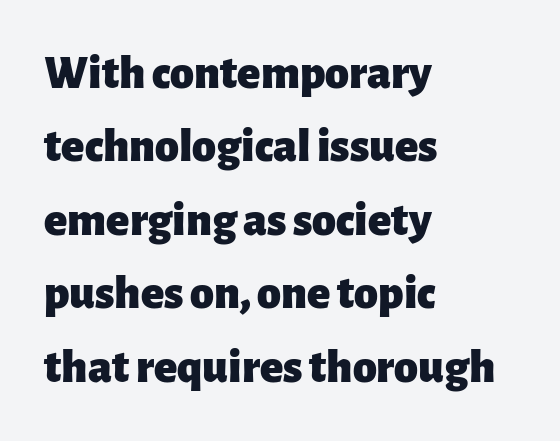
The image shows 48 px heavy sans-serif type, upright; set left-aligned, normal line spacing (1.53x), normal letter spacing, not underlined; low stroke contrast and a medium x-height.
